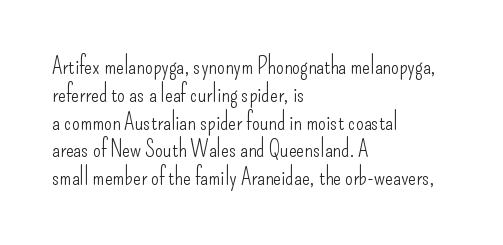
The image shows 23 px text type, upright; set left-aligned, line spacing 1.21x, normal letter spacing, not underlined.
